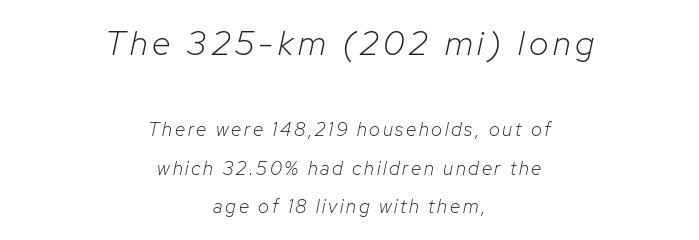
{"italic": "yes", "lean": "right", "slant_degrees": 12, "bold": "no", "weight": "light", "width": "normal", "stroke_contrast": "low", "x_height": "medium", "monospaced": "no", "underline": "no", "align": "center", "line_spacing": "loose", "line_spacing_ratio": 2.03, "larger_block": "first", "size_ratio": 1.79, "glyph_px": 34}
